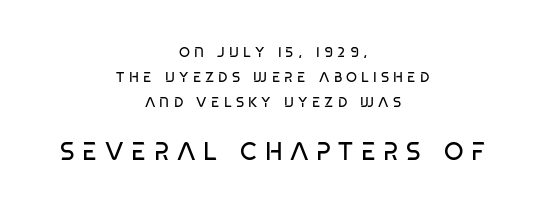
Q: Is the text bold? A: No.
Q: Is the text underlined? A: No.
Q: How is the paragraph aligned? A: Centered.
Q: Is the spacing between letters normal or unusually wide? A: Unusually wide.
Q: Which block of text is set in a larger size, the first (top) or the second (bottom)? A: The second (bottom) one.
